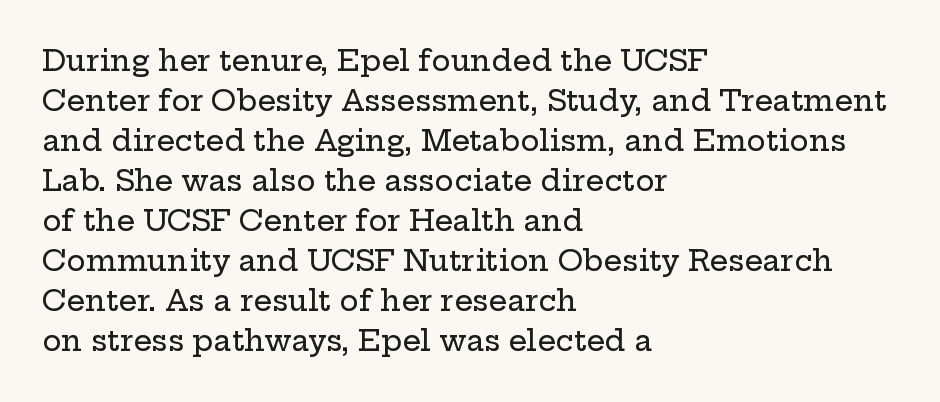
{"serif": "yes", "italic": "no", "width": "wide", "stroke_contrast": "low", "x_height": "medium", "monospaced": "no", "underline": "no", "align": "left", "line_spacing": "normal", "line_spacing_ratio": 1.38, "letter_spacing": "normal", "letter_spacing_em": 0.0, "glyph_px": 29}
